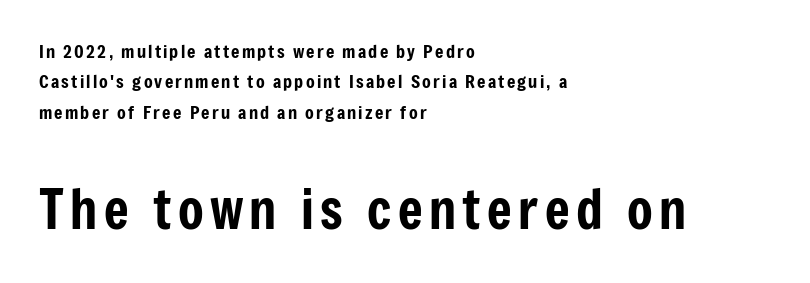
{"serif": "no", "italic": "no", "width": "condensed", "stroke_contrast": "low", "x_height": "medium", "monospaced": "no", "underline": "no", "align": "left", "line_spacing": "normal", "line_spacing_ratio": 1.69, "larger_block": "second", "size_ratio": 2.94, "glyph_px": 53}
